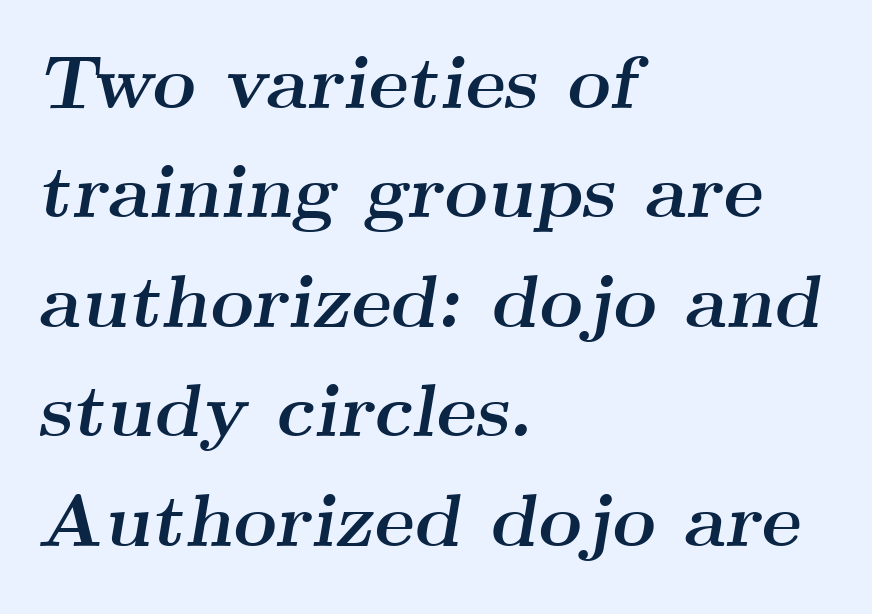
Q: Is the text bold? A: Yes.
Q: Is the text italic (slanted)? A: Yes, it leans right by about 9 degrees.
Q: Is the typeface a serif or a sans-serif typeface? A: Serif.
Q: Is the text underlined? A: No.
Q: How is the paragraph aligned? A: Left-aligned.
Q: Is the spacing between letters normal or unusually wide? A: Normal.
Q: Is the spacing between lines tight, normal or loose? A: Normal.
Q: Width (condensed, normal, or wide)? A: Wide.
Q: Stroke contrast? A: Medium.
Q: x-height? A: Small.
Q: Monospaced? A: No.
